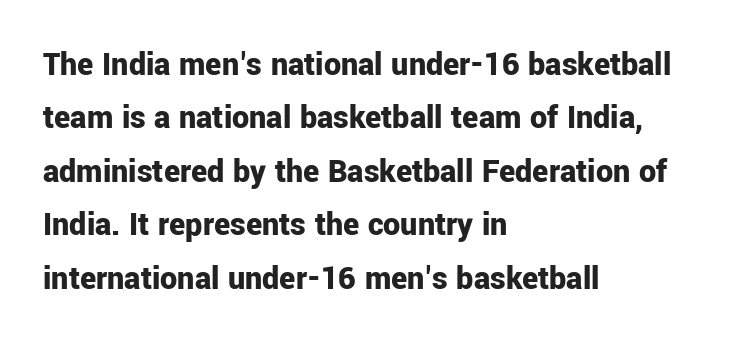
The image shows 34 px bold sans-serif type, upright; set left-aligned, normal line spacing (1.57x), normal letter spacing, not underlined; low stroke contrast and a medium x-height.
